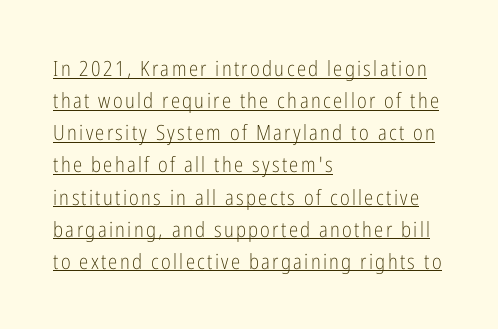
Is there an underline? Yes — a line sits under the letters. Ink coverage per letter is moderate at most. The letters stand upright; this is a roman face. Short and long lines alike share a common starting point at left. Rows of type keep a routine distance in the vertical direction.
